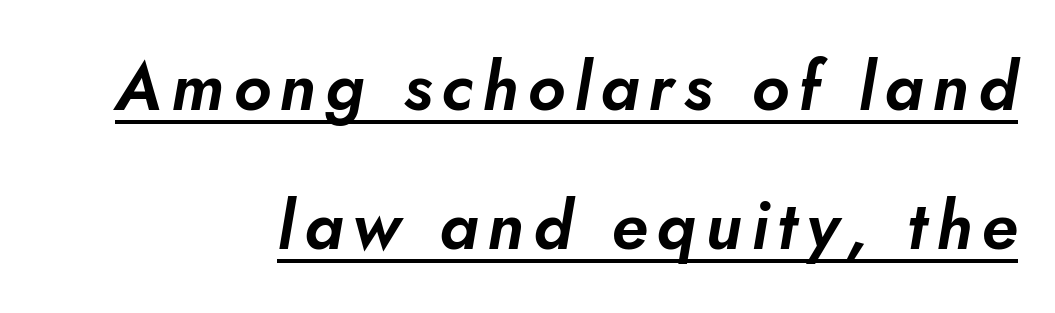
The image shows 67 px text type, italic (leaning right); set right-aligned, loose line spacing (2.07x), underlined; low stroke contrast and a small x-height.
